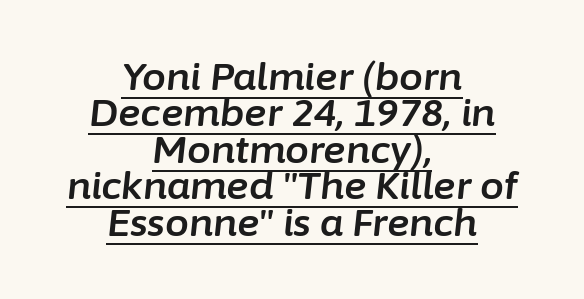
{"italic": "yes", "lean": "right", "slant_degrees": 6, "width": "normal", "stroke_contrast": "low", "x_height": "medium", "monospaced": "no", "underline": "yes", "align": "center", "line_spacing": "tight", "line_spacing_ratio": 0.96, "letter_spacing": "normal", "letter_spacing_em": 0.0, "glyph_px": 38}
